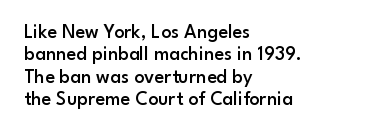
{"italic": "no", "bold": "semi", "underline": "no", "align": "left", "line_spacing": "tight", "line_spacing_ratio": 1.12, "letter_spacing": "normal", "letter_spacing_em": 0.0, "glyph_px": 20}
